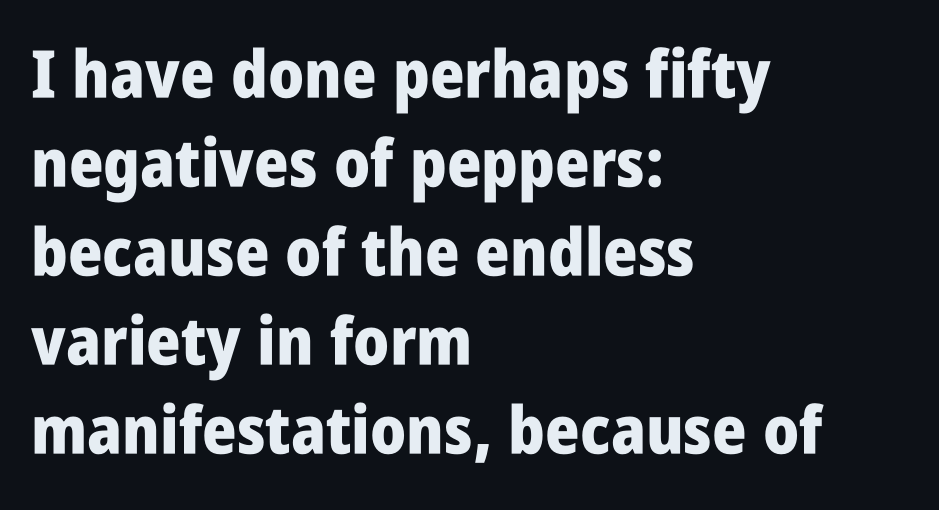
These lines keep a tight, regular rhythm from letter to letter. Characters remain perfectly vertical along every line. Nothing sits at the stroke ends, so this counts as sans-serif. These lines carry a lot of weight — the face is fully bold.
